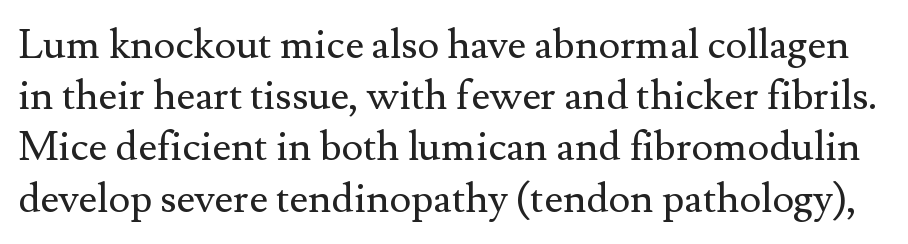
The letters advance in unequal steps, a hallmark of proportional type. Typographically, this falls in the serif category. This rendering leaves character spacing at its baseline value. Lines of text with bare space underneath. Stroke mass is kept to a normal reading level or below.
